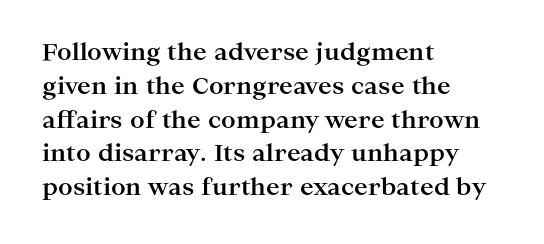
{"italic": "no", "bold": "yes", "underline": "no", "align": "left", "line_spacing": "normal", "line_spacing_ratio": 1.47, "letter_spacing": "normal", "letter_spacing_em": 0.0, "glyph_px": 23}
